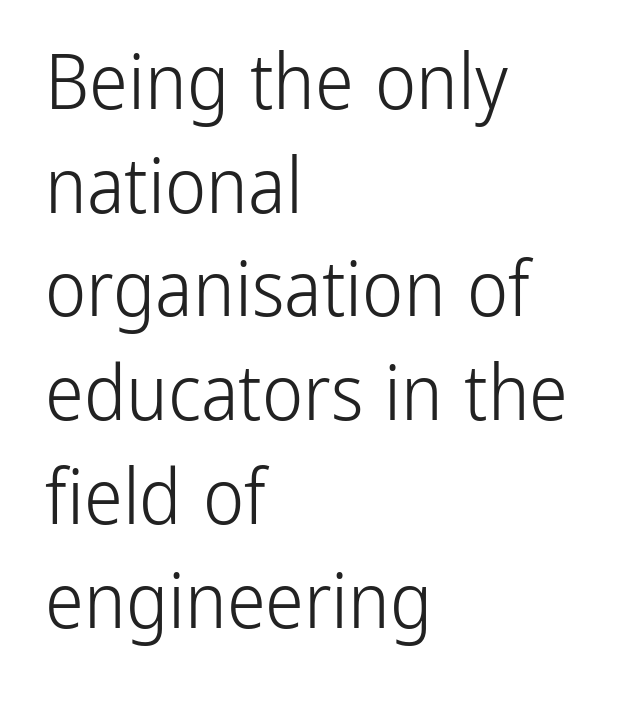
Q: Is the text bold? A: No.
Q: Is the text italic (slanted)? A: No, it is upright.
Q: Is the typeface a serif or a sans-serif typeface? A: Sans-serif.
Q: Is the text underlined? A: No.
Q: How is the paragraph aligned? A: Left-aligned.
Q: Is the spacing between letters normal or unusually wide? A: Normal.
Q: Is the spacing between lines tight, normal or loose? A: Normal.
Q: Width (condensed, normal, or wide)? A: Condensed.
Q: Stroke contrast? A: Low.
Q: x-height? A: Medium.
Q: Monospaced? A: No.
